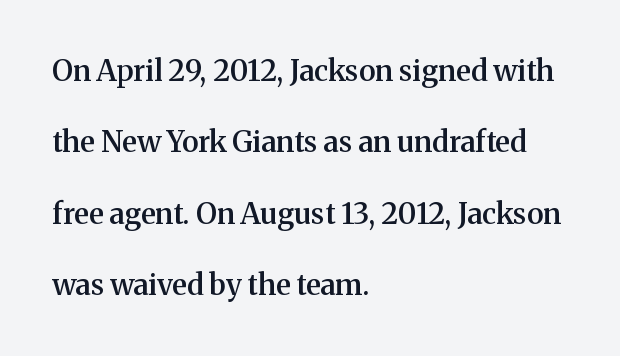
Q: Is the text bold? A: Semi-bold.
Q: Is the text italic (slanted)? A: No, it is upright.
Q: Is the typeface a serif or a sans-serif typeface? A: Serif.
Q: Is the text underlined? A: No.
Q: How is the paragraph aligned? A: Left-aligned.
Q: Is the spacing between letters normal or unusually wide? A: Normal.
Q: Is the spacing between lines tight, normal or loose? A: Loose.
Q: Width (condensed, normal, or wide)? A: Normal.
Q: Stroke contrast? A: Medium.
Q: x-height? A: Medium.
Q: Monospaced? A: No.
